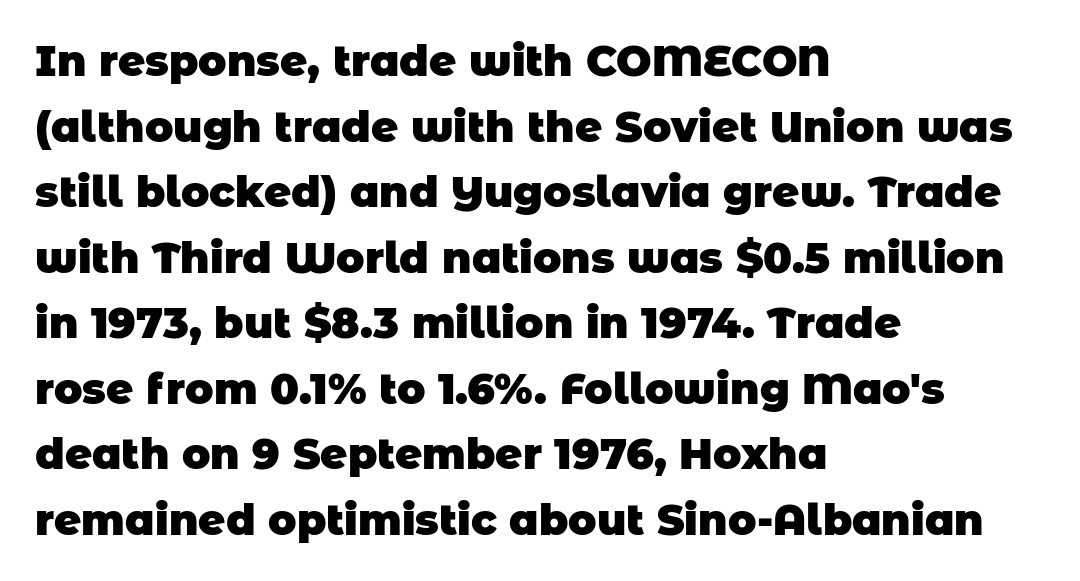
The typesetter chose a ragged-right arrangement here. This block has exactly the height ordinary leading produces. The tracking reads as untouched default to a designer's eye. Are there feet on the stems? There aren't — it's a sans.
